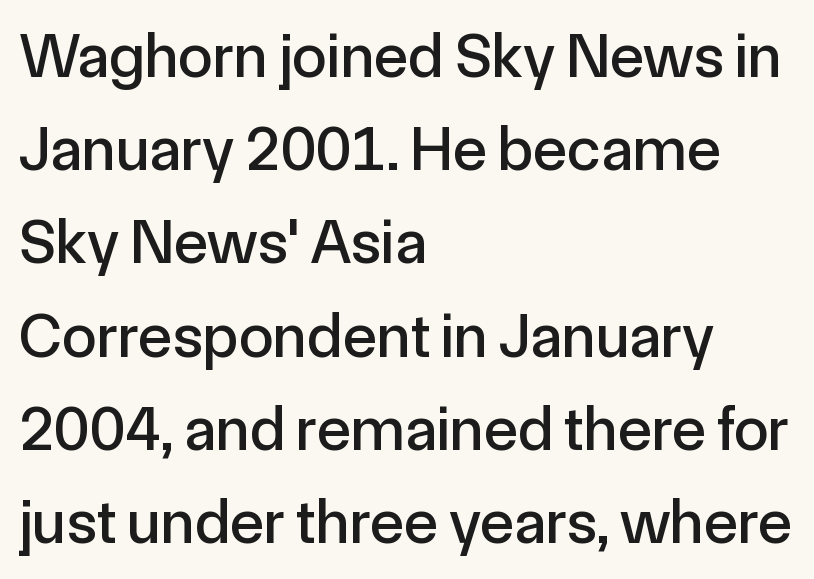
Q: Is the text italic (slanted)? A: No, it is upright.
Q: Is the typeface a serif or a sans-serif typeface? A: Sans-serif.
Q: Is the text underlined? A: No.
Q: How is the paragraph aligned? A: Left-aligned.
Q: Is the spacing between letters normal or unusually wide? A: Normal.
Q: Is the spacing between lines tight, normal or loose? A: Normal.
Q: Width (condensed, normal, or wide)? A: Normal.
Q: x-height? A: Medium.
Q: Monospaced? A: No.
